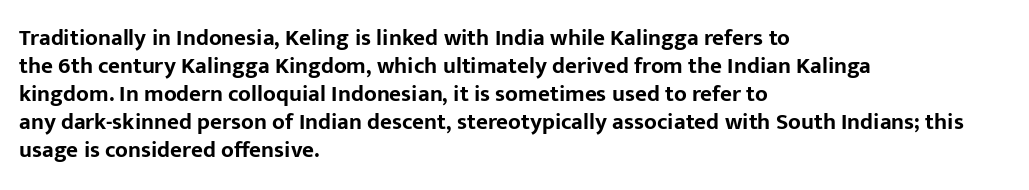
{"italic": "no", "bold": "yes", "underline": "no", "align": "left", "line_spacing_ratio": 1.22, "letter_spacing": "normal", "letter_spacing_em": 0.0, "glyph_px": 23}
